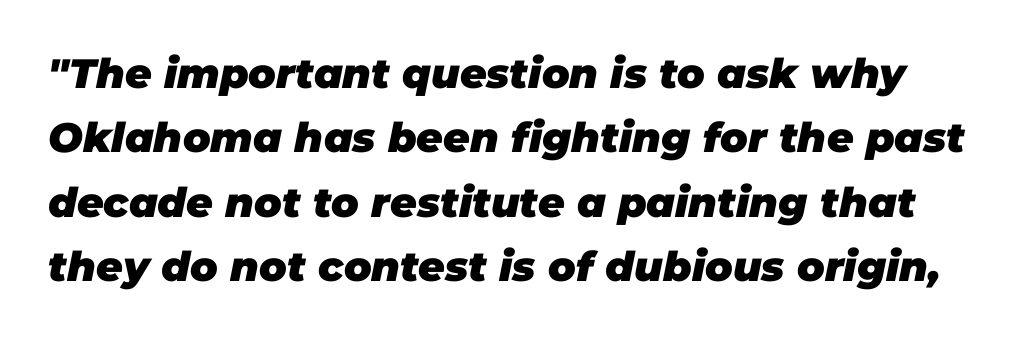
The space beneath each line is pristine and unruled. As a designer I'd log this as weight 700, bold. Spacing between characters is what you'd get straight out of the box. Looks like regular typesetting: each glyph gets only the width it needs. A typesetter would call this leading conventional body-copy spacing.
